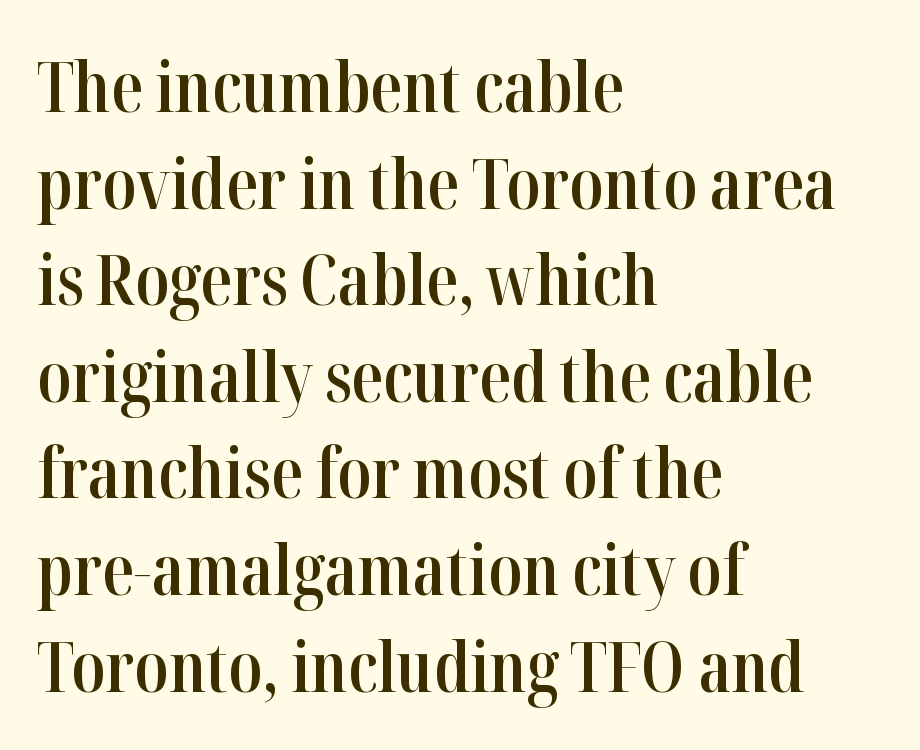
The image shows 70 px semibold, condensed serif type, upright; set left-aligned, normal line spacing (1.38x), normal letter spacing, not underlined; high stroke contrast and a medium x-height.
